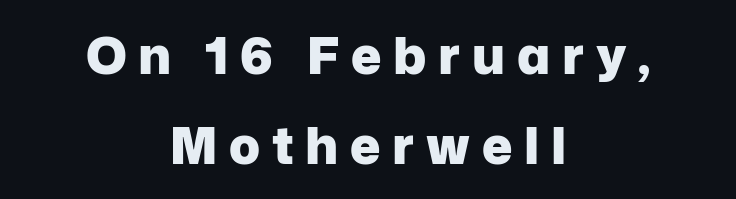
Q: Is the text bold? A: Yes.
Q: Is the text italic (slanted)? A: No, it is upright.
Q: Is the typeface a serif or a sans-serif typeface? A: Sans-serif.
Q: Is the text underlined? A: No.
Q: How is the paragraph aligned? A: Centered.
Q: Is the spacing between letters normal or unusually wide? A: Unusually wide.
Q: Width (condensed, normal, or wide)? A: Normal.
Q: Stroke contrast? A: Low.
Q: x-height? A: Medium.
Q: Monospaced? A: No.
